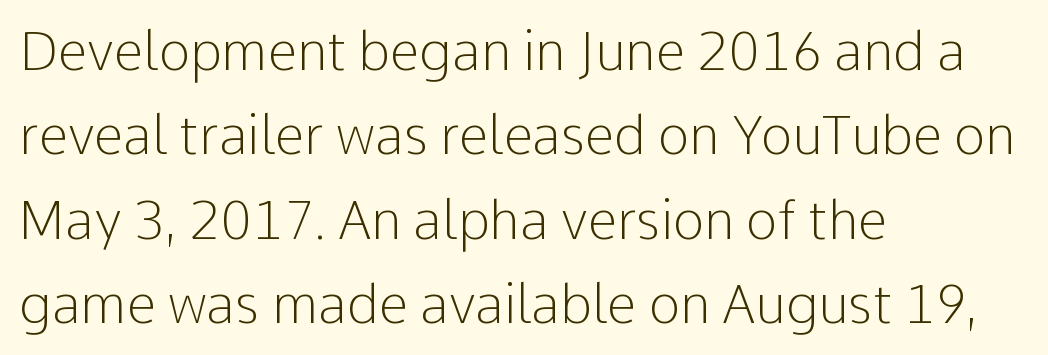
Do the characters align in a grid? No, the font is proportional. Which margin do the lines hug? The left one — the right edge is uneven. Heft: none added — not bold. Leading: standard. Posture: straight, roman, zero tilt. Font category for this specimen: sans-serif.
